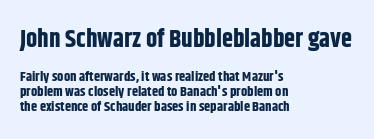
The face used here has the dense, thick strokes of a bold. These two chunks differ in scale, with the top chunk taking the larger measure. The strip under each line holds only bare page. Posture: vertical. Standard letterfit; no display-style spreading of the glyphs.
